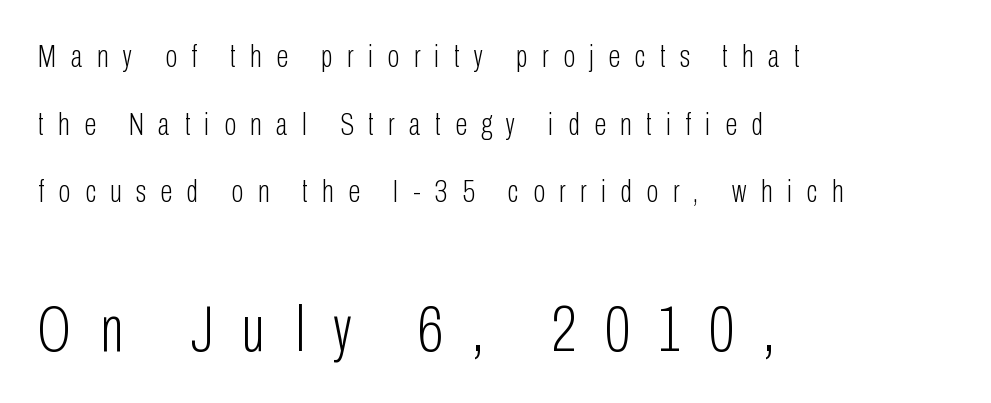
The passage shown begins with its smaller block and ends with its larger one. The letters stand straight up with perfectly vertical stems. A bare baseline throughout the passage. The vertical gap from one line to the next is large. The rendering shows plain stroke endings on the letterforms — a sans-serif design. Here the designer chose a conventional face with non-uniform glyph widths.
